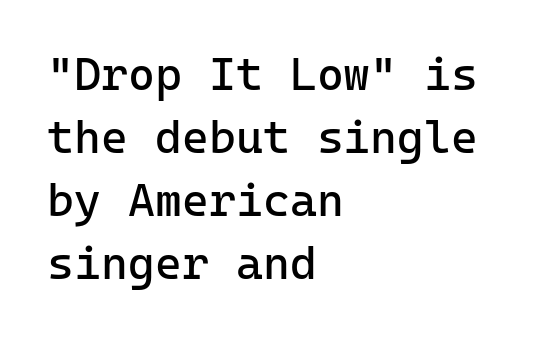
The image shows 46 px regular-weight sans-serif type, upright, monospaced; set left-aligned, normal line spacing (1.37x), normal letter spacing, not underlined; low stroke contrast and a medium x-height.
